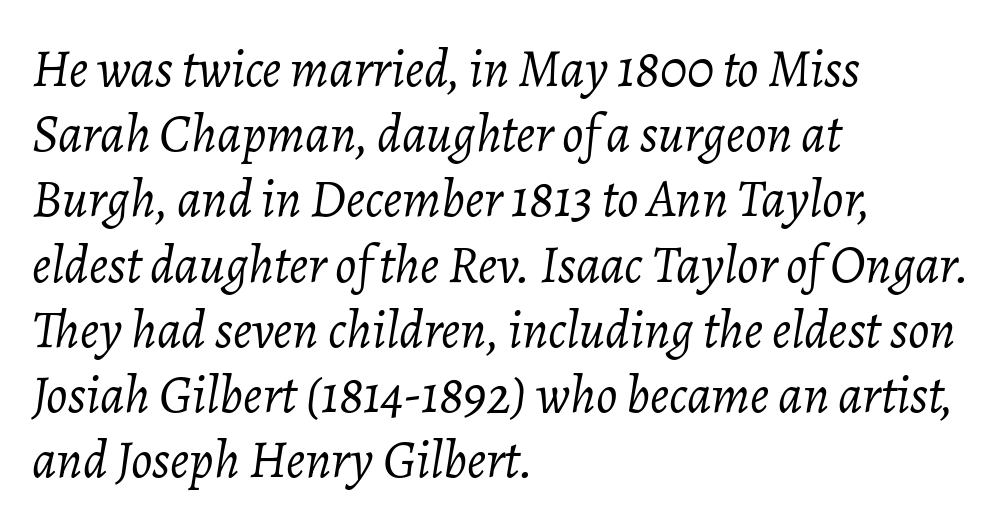
Bare-footed words on every line. Weight: not bold — regular or lighter. There's an unmistakable incline to the writing here. A typesetter would call this proportional, since set widths differ per character. Standard letterfit; no display-style spreading of the glyphs.
